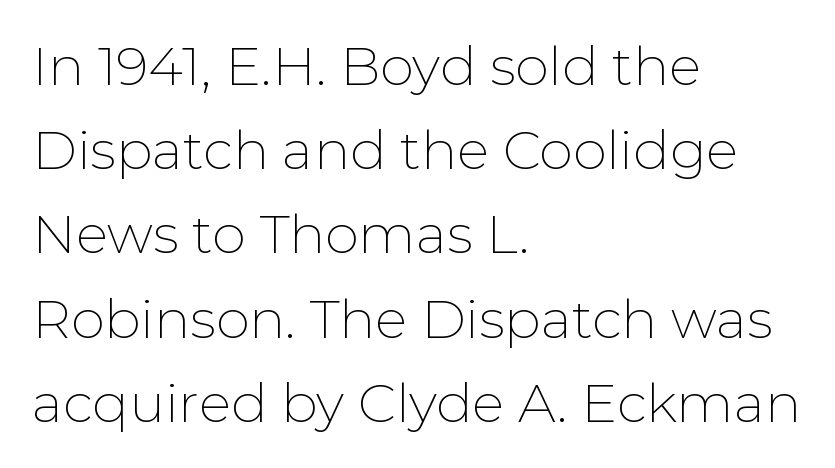
The image shows 54 px thin sans-serif type, upright; set left-aligned, normal line spacing (1.56x), normal letter spacing, not underlined; low stroke contrast and a medium x-height.
